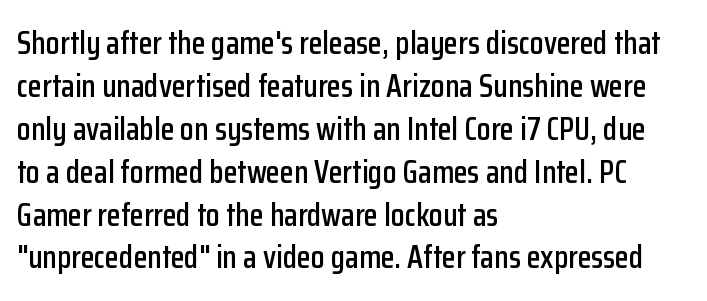
The image shows 32 px condensed sans-serif type, upright; set left-aligned, normal line spacing (1.34x), normal letter spacing, not underlined; low stroke contrast and a medium x-height.
